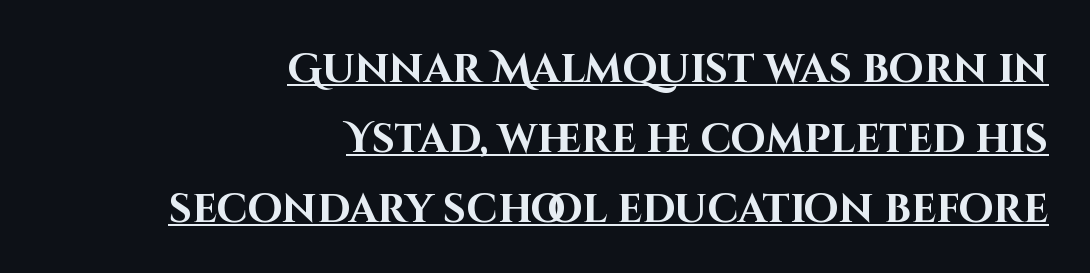
Q: Is the text bold? A: Yes.
Q: Is the text italic (slanted)? A: No, it is upright.
Q: Is the typeface a serif or a sans-serif typeface? A: Sans-serif.
Q: Is the text underlined? A: Yes.
Q: How is the paragraph aligned? A: Right-aligned.
Q: Is the spacing between letters normal or unusually wide? A: Normal.
Q: Width (condensed, normal, or wide)? A: Normal.
Q: Stroke contrast? A: High.
Q: x-height? A: Large.
Q: Monospaced? A: No.
